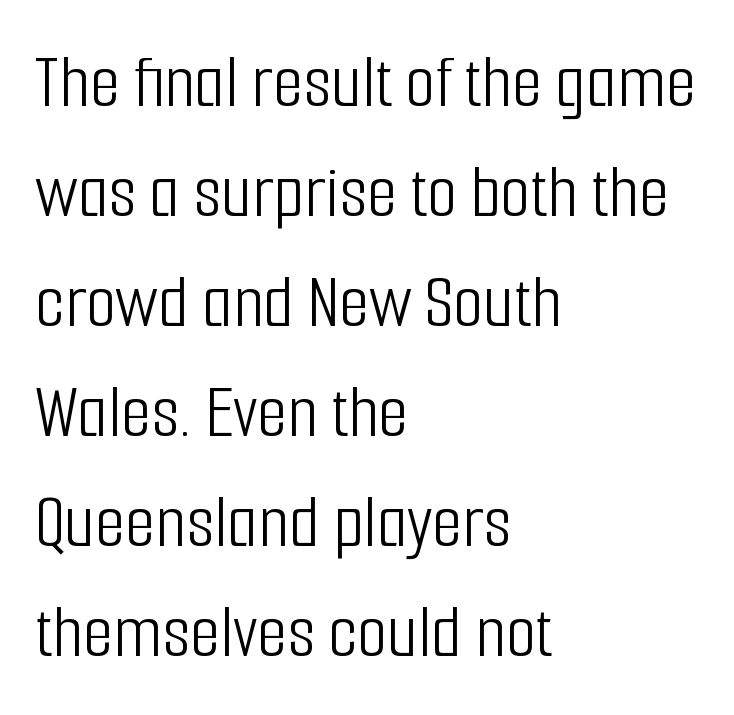
Just letters on the line, the space beneath them empty. A light-to-regular cut is what we see here. Is there any slant? The stems are plumb. Leading matches the norm, producing a regular column.
